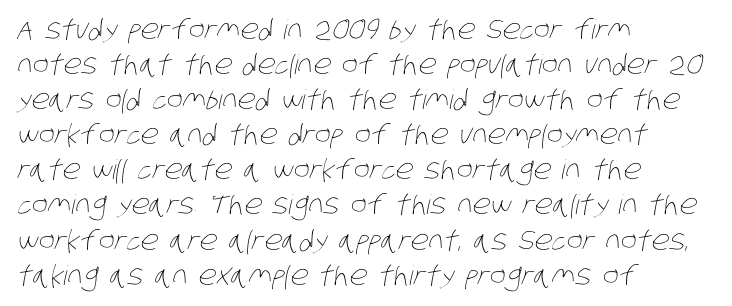
The image shows 27 px text type; set left-aligned, normal line spacing (1.3x), normal letter spacing, not underlined.
